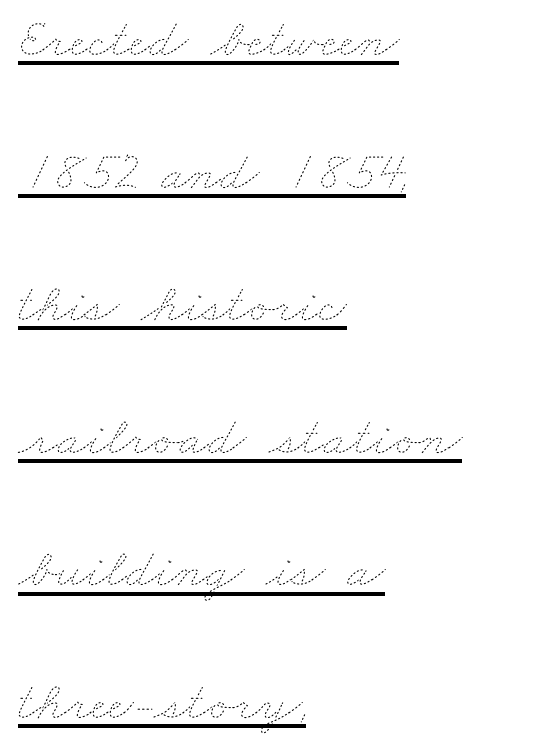
{"bold": "no", "weight": "thin", "width": "wide", "stroke_contrast": "low", "x_height": "small", "monospaced": "no", "underline": "yes", "align": "left", "line_spacing": "loose", "line_spacing_ratio": 2.41, "letter_spacing": "normal", "letter_spacing_em": 0.0, "glyph_px": 55}
